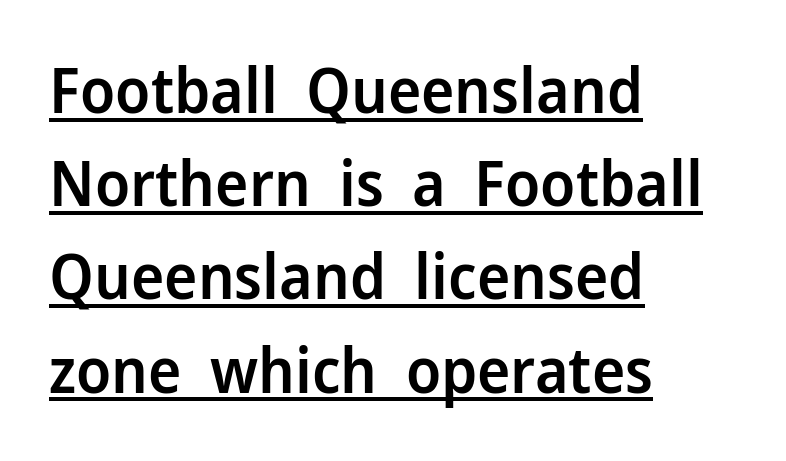
The rendering uses a moderate line-height, typical for paragraphs. Here the glyphs are tracked normally, forming tight word shapes. Each letter's strokes conclude bluntly, with no projecting serifs. Beneath each row of characters lies a ruled line. The lettering stays uniformly vertical, giving the passage a roman look.
